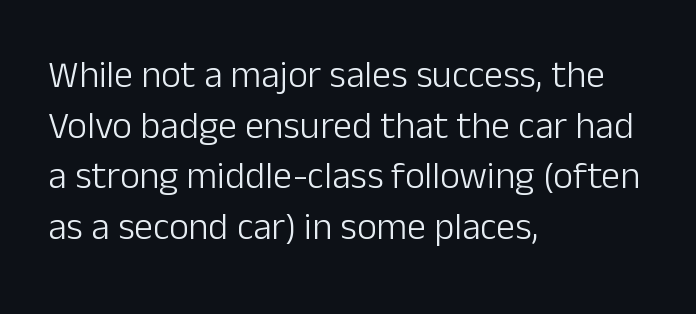
The image shows 38 px light sans-serif type, upright; set left-aligned, normal line spacing (1.33x), normal letter spacing, not underlined; low stroke contrast and a medium x-height.
